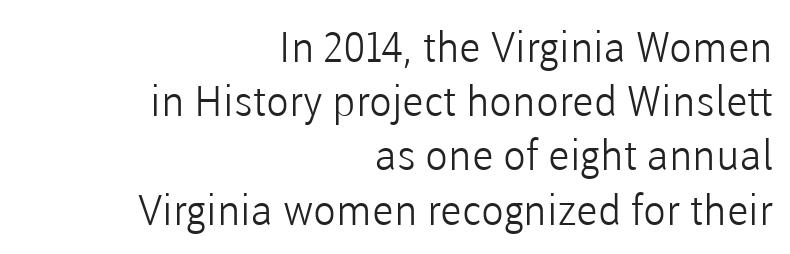
{"serif": "no", "italic": "no", "bold": "no", "weight": "light", "width": "normal", "stroke_contrast": "low", "x_height": "medium", "monospaced": "no", "underline": "no", "align": "right", "line_spacing": "normal", "line_spacing_ratio": 1.29, "letter_spacing": "normal", "letter_spacing_em": 0.0, "glyph_px": 42}
